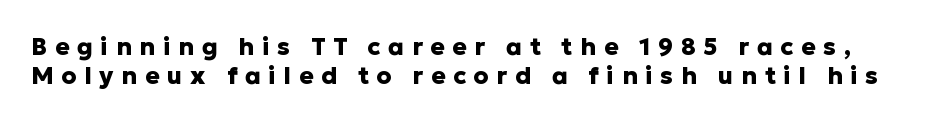
{"italic": "no", "bold": "yes", "underline": "no", "line_spacing_ratio": 1.2, "letter_spacing": "wide", "letter_spacing_em": 0.32, "glyph_px": 24}
